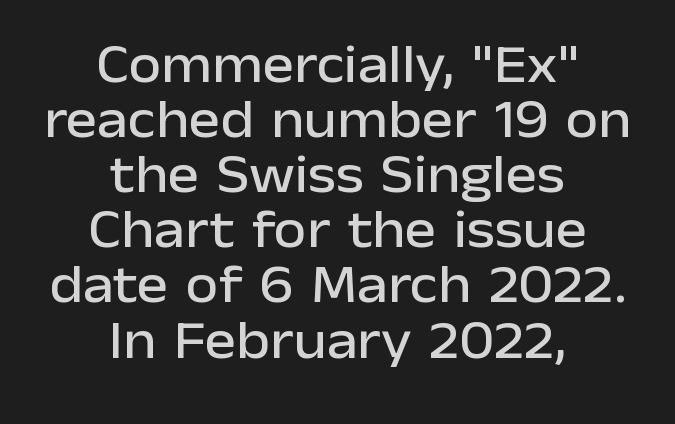
Q: Is the text italic (slanted)? A: No, it is upright.
Q: Is the typeface a serif or a sans-serif typeface? A: Sans-serif.
Q: Is the text underlined? A: No.
Q: How is the paragraph aligned? A: Centered.
Q: Is the spacing between letters normal or unusually wide? A: Normal.
Q: Is the spacing between lines tight, normal or loose? A: Tight.
Q: Width (condensed, normal, or wide)? A: Normal.
Q: Stroke contrast? A: Low.
Q: x-height? A: Medium.
Q: Monospaced? A: No.
